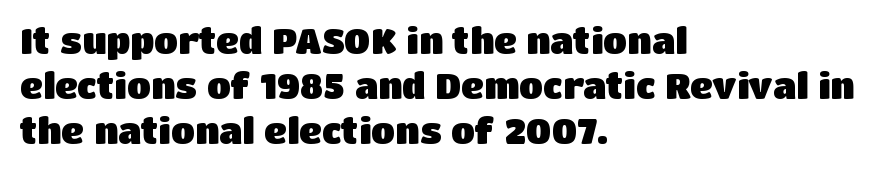
Q: Is the text bold? A: Yes.
Q: Is the text italic (slanted)? A: No, it is upright.
Q: Is the typeface a serif or a sans-serif typeface? A: Sans-serif.
Q: Is the text underlined? A: No.
Q: How is the paragraph aligned? A: Left-aligned.
Q: Is the spacing between letters normal or unusually wide? A: Normal.
Q: Is the spacing between lines tight, normal or loose? A: Normal.
Q: Width (condensed, normal, or wide)? A: Normal.
Q: Stroke contrast? A: Low.
Q: x-height? A: Large.
Q: Monospaced? A: No.
